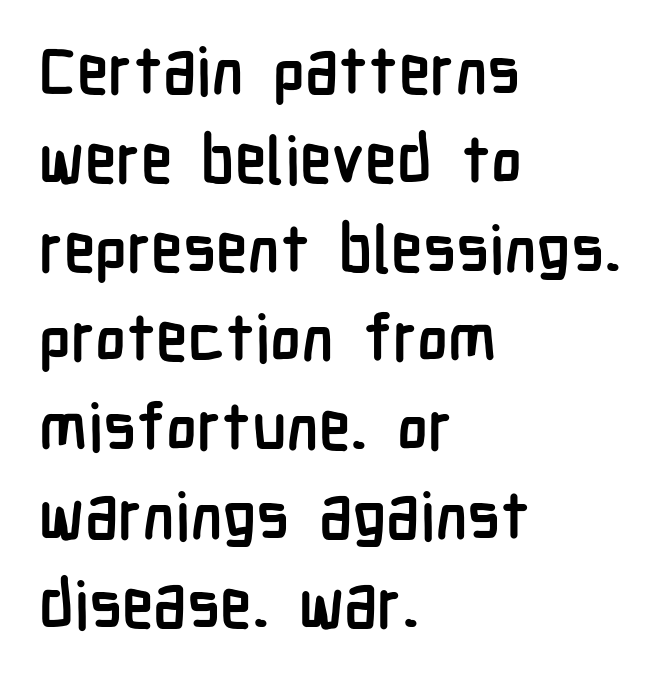
{"serif": "no", "italic": "no", "bold": "yes", "weight": "semibold", "width": "condensed", "stroke_contrast": "low", "x_height": "medium", "monospaced": "no", "underline": "no", "align": "left", "line_spacing": "normal", "line_spacing_ratio": 1.37, "letter_spacing": "normal", "letter_spacing_em": 0.0, "glyph_px": 65}
